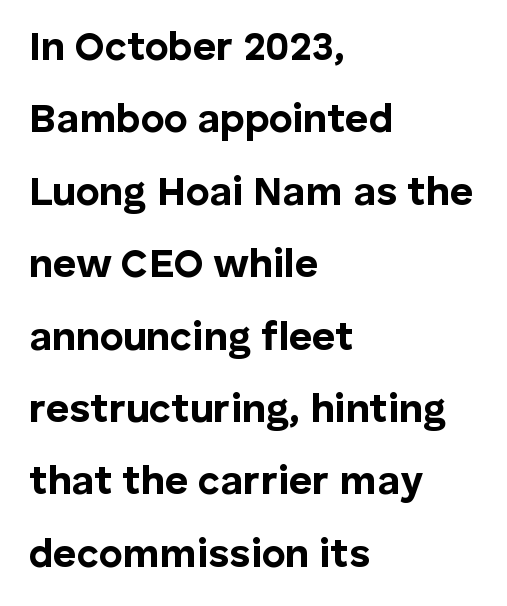
Q: Is the text bold? A: Yes.
Q: Is the text italic (slanted)? A: No, it is upright.
Q: Is the typeface a serif or a sans-serif typeface? A: Sans-serif.
Q: Is the text underlined? A: No.
Q: How is the paragraph aligned? A: Left-aligned.
Q: Is the spacing between letters normal or unusually wide? A: Normal.
Q: Width (condensed, normal, or wide)? A: Normal.
Q: Stroke contrast? A: Low.
Q: x-height? A: Medium.
Q: Monospaced? A: No.
